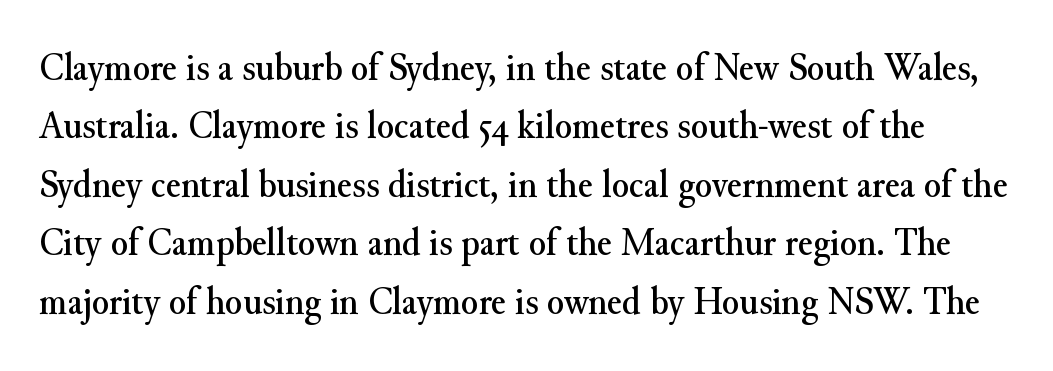
{"serif": "yes", "italic": "no", "width": "normal", "stroke_contrast": "medium", "x_height": "small", "monospaced": "no", "underline": "no", "line_spacing": "normal", "line_spacing_ratio": 1.46, "letter_spacing": "normal", "letter_spacing_em": 0.0, "glyph_px": 40}
